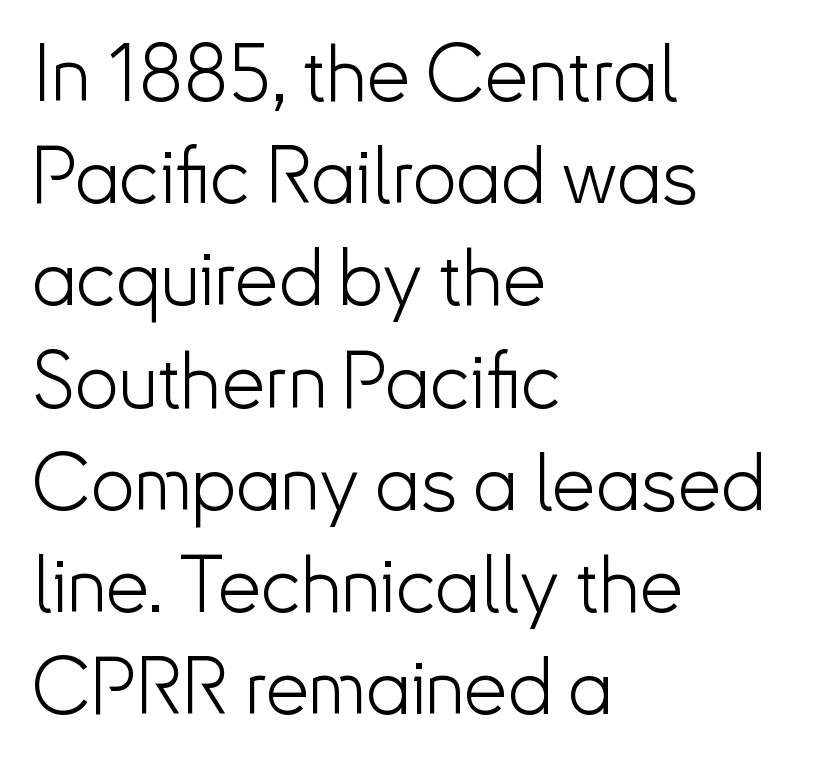
The typesetting does not lean heavy: it is not bold. Words float on clear page, feet unadorned. These lines are set flush left with a ragged right edge. Letter spacing: default. You could not count columns in this text — the font is proportionally spaced.
